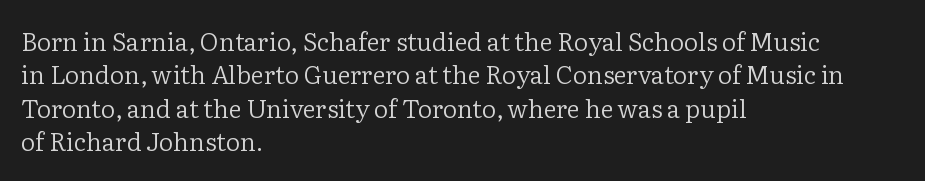
The image shows 25 px text type, upright; set left-aligned, normal line spacing (1.34x), normal letter spacing, not underlined.
